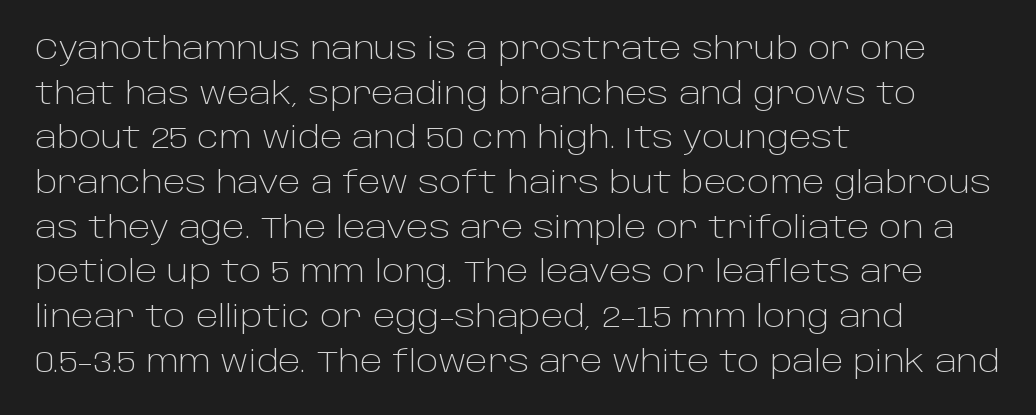
The vertical gap from one line to the next is medium. Is this a fixed-width face? No — the glyphs have proportional, varying widths. Every row of glyphs begins at an identical x-position on the left. Weight: not bold — regular or lighter.
